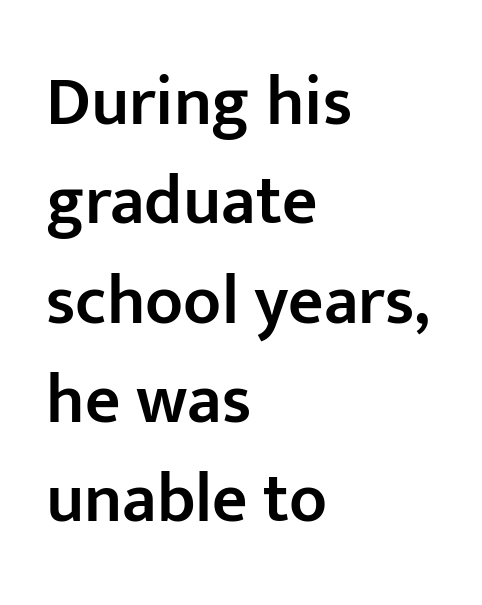
Lines of text with bare space underneath. Whoever set this chose a conventional vertical rhythm. This sample has the flowing, uneven cadence of proportional lettering. Firm but not heavy-handed strokes: this text is semibold. These lines were composed using upright roman letters.
